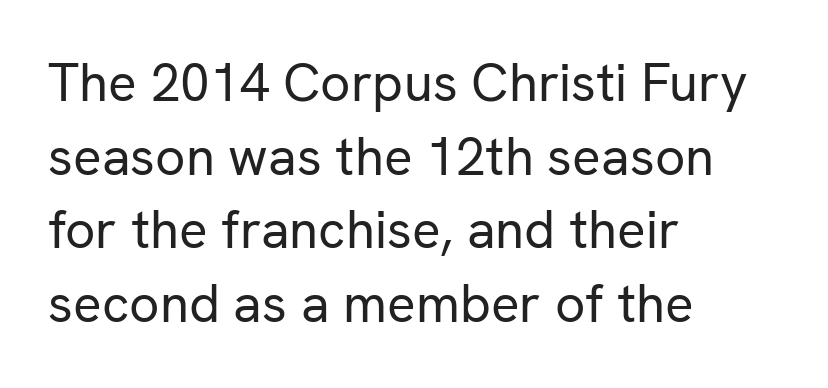
{"serif": "no", "italic": "no", "bold": "no", "weight": "regular", "width": "normal", "stroke_contrast": "low", "x_height": "medium", "monospaced": "no", "underline": "no", "align": "left", "line_spacing": "normal", "line_spacing_ratio": 1.39, "letter_spacing": "normal", "letter_spacing_em": 0.0, "glyph_px": 53}
